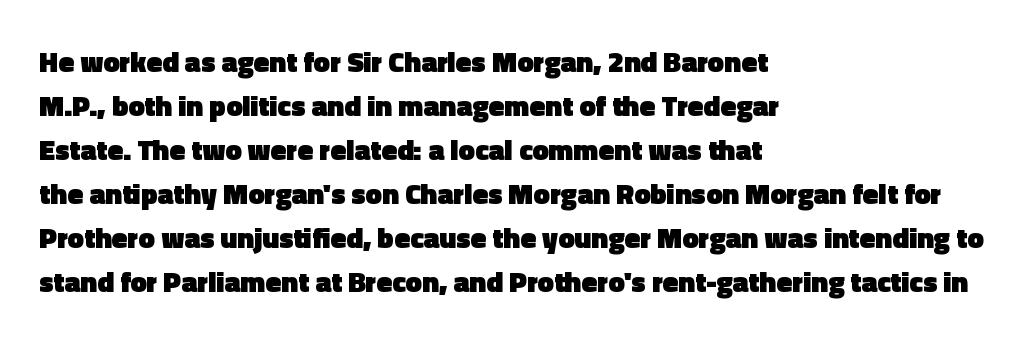
A roman cut, with each character standing at attention. A normal amount of white space separates one row of letters from the next. The compositor pushed each line to the left boundary. Letterform terminals end flat and unadorned throughout the passage.
